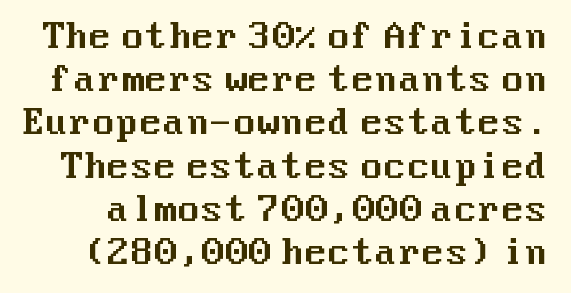
The image shows 34 px sans-serif type, upright; set normal line spacing (1.27x), normal letter spacing, not underlined; medium stroke contrast and a medium x-height.
